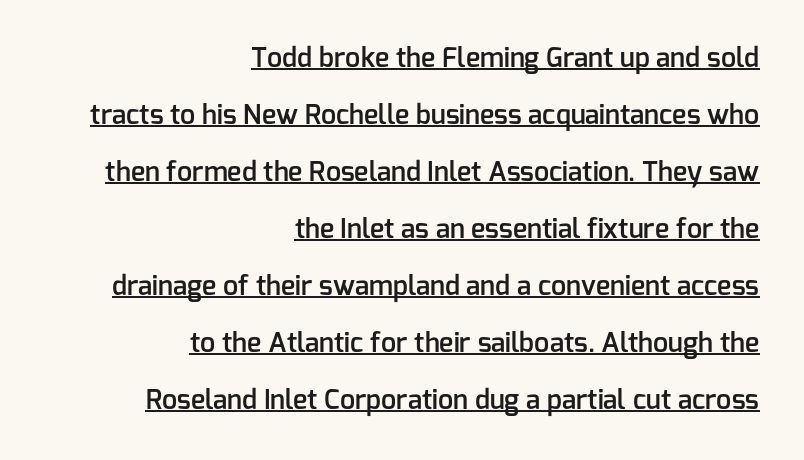
{"italic": "no", "bold": "semi", "underline": "yes", "align": "right", "line_spacing": "loose", "line_spacing_ratio": 2.11, "letter_spacing": "normal", "letter_spacing_em": 0.0, "glyph_px": 27}
